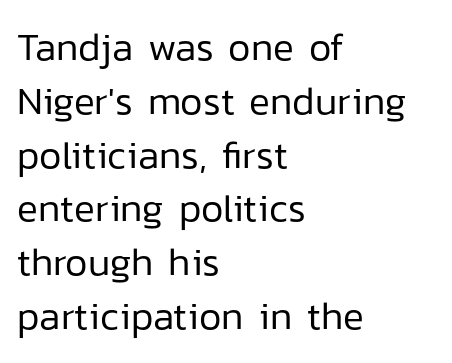
Q: Is the text bold? A: No.
Q: Is the text italic (slanted)? A: No, it is upright.
Q: Is the typeface a serif or a sans-serif typeface? A: Sans-serif.
Q: Is the text underlined? A: No.
Q: How is the paragraph aligned? A: Left-aligned.
Q: Is the spacing between letters normal or unusually wide? A: Normal.
Q: Is the spacing between lines tight, normal or loose? A: Normal.
Q: Width (condensed, normal, or wide)? A: Normal.
Q: Stroke contrast? A: Low.
Q: x-height? A: Medium.
Q: Monospaced? A: No.
